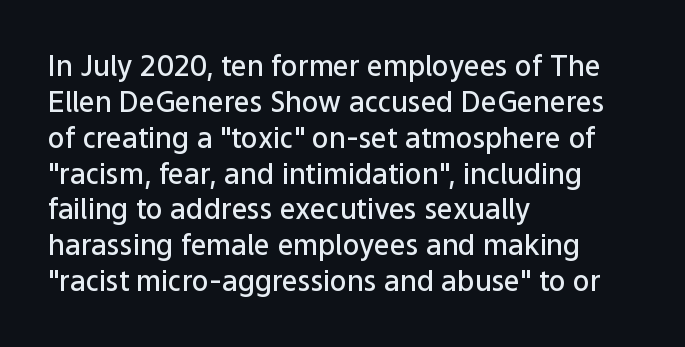
The image shows 28 px semibold sans-serif type, upright; set left-aligned, normal line spacing (1.28x), normal letter spacing, not underlined; low stroke contrast and a medium x-height.
